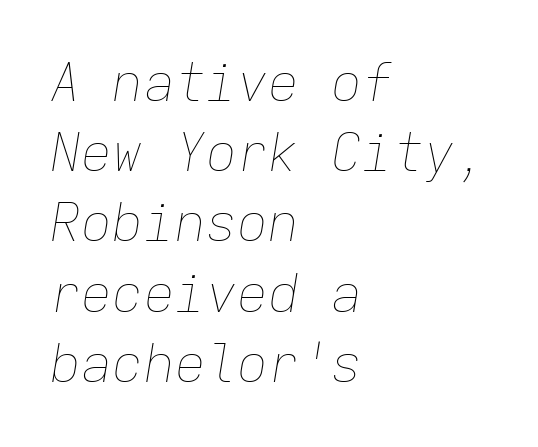
{"italic": "yes", "lean": "right", "slant_degrees": 9, "bold": "no", "weight": "thin", "width": "normal", "stroke_contrast": "low", "x_height": "medium", "monospaced": "yes", "underline": "no", "align": "left", "line_spacing": "normal", "line_spacing_ratio": 1.35, "letter_spacing": "normal", "letter_spacing_em": 0.0, "glyph_px": 52}
